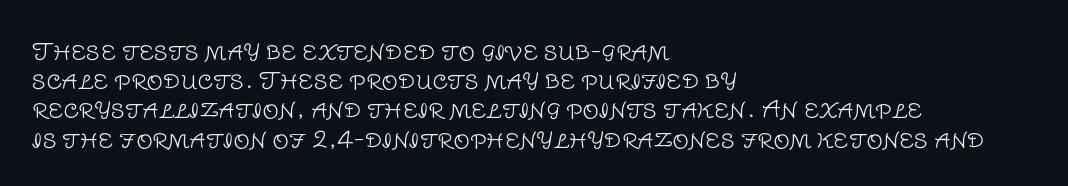
The image shows 23 px text type; set left-aligned, normal line spacing (1.27x), normal letter spacing, not underlined.
